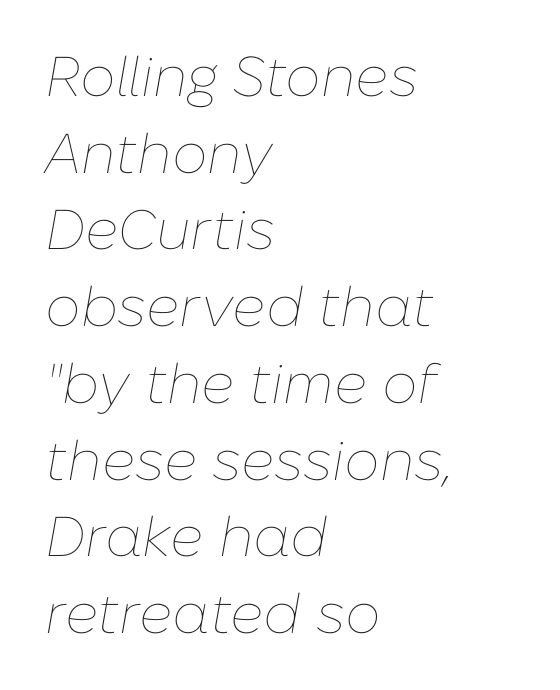
The image shows 56 px thin type, italic (leaning right); set left-aligned, normal line spacing (1.37x), normal letter spacing, not underlined; low stroke contrast and a medium x-height.
